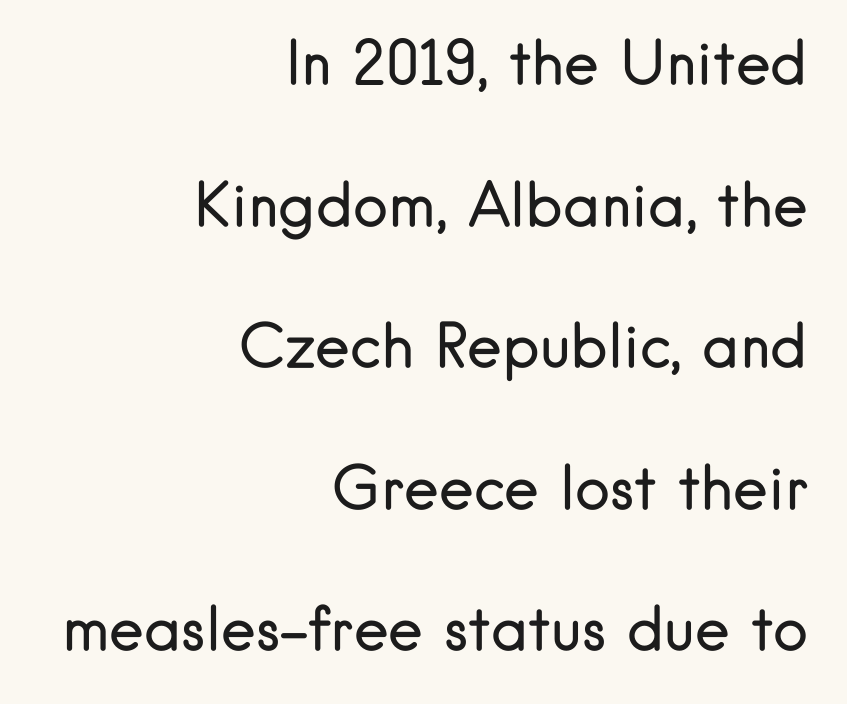
{"serif": "no", "italic": "no", "bold": "no", "weight": "regular", "width": "normal", "stroke_contrast": "low", "x_height": "small", "monospaced": "no", "underline": "no", "align": "right", "line_spacing": "loose", "line_spacing_ratio": 2.4, "letter_spacing": "normal", "letter_spacing_em": 0.0, "glyph_px": 59}
